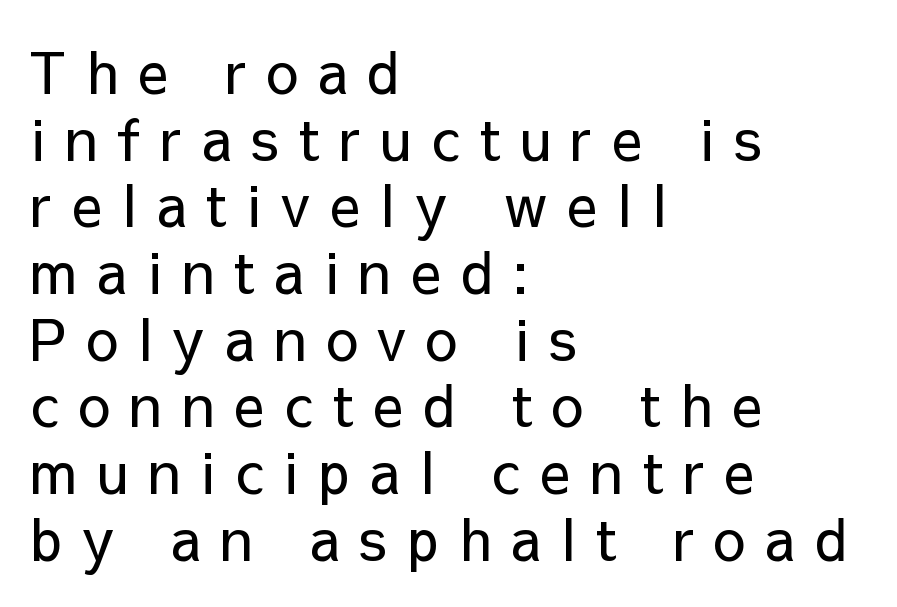
Q: Is the text bold? A: No.
Q: Is the text italic (slanted)? A: No, it is upright.
Q: Is the typeface a serif or a sans-serif typeface? A: Sans-serif.
Q: Is the text underlined? A: No.
Q: How is the paragraph aligned? A: Left-aligned.
Q: Is the spacing between letters normal or unusually wide? A: Unusually wide.
Q: Width (condensed, normal, or wide)? A: Normal.
Q: Stroke contrast? A: Low.
Q: x-height? A: Medium.
Q: Monospaced? A: No.
